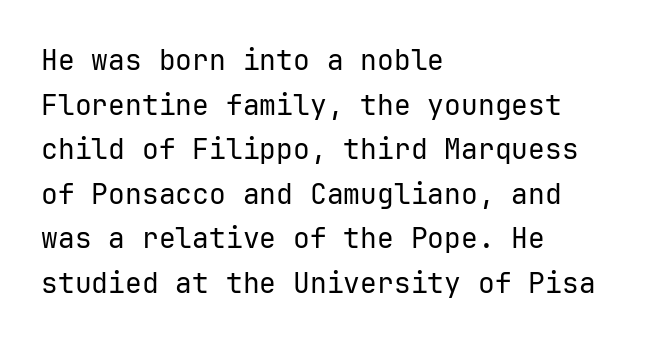
Q: Is the text bold? A: No.
Q: Is the text italic (slanted)? A: No, it is upright.
Q: Is the typeface a serif or a sans-serif typeface? A: Sans-serif.
Q: Is the text underlined? A: No.
Q: How is the paragraph aligned? A: Left-aligned.
Q: Is the spacing between letters normal or unusually wide? A: Normal.
Q: Is the spacing between lines tight, normal or loose? A: Normal.
Q: Width (condensed, normal, or wide)? A: Normal.
Q: Stroke contrast? A: Low.
Q: x-height? A: Medium.
